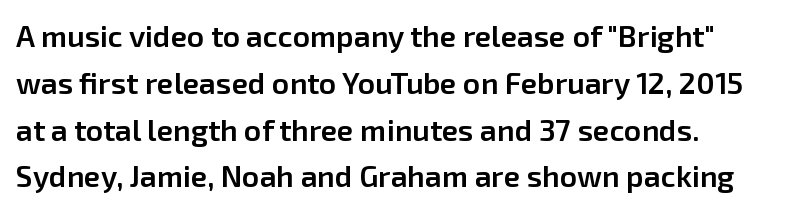
{"serif": "no", "italic": "no", "bold": "semi", "weight": "semibold", "width": "normal", "stroke_contrast": "low", "x_height": "medium", "monospaced": "no", "underline": "no", "line_spacing": "normal", "line_spacing_ratio": 1.56, "letter_spacing": "normal", "letter_spacing_em": 0.0, "glyph_px": 30}
